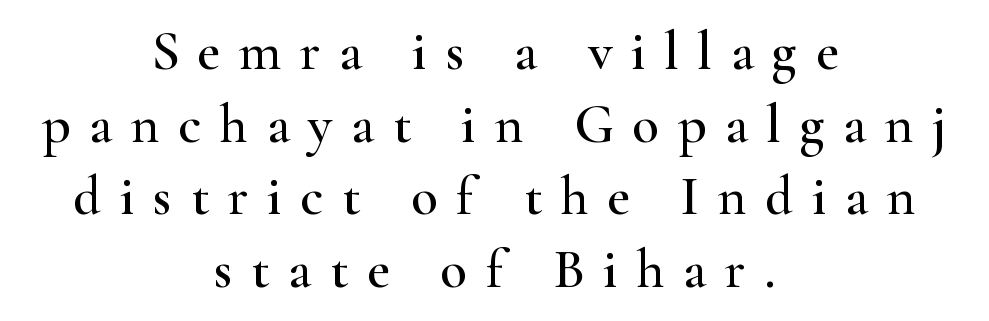
Unlike italic type, these characters show no tilt at all. The text block is weighted toward neither margin, spreading evenly from the middle. Serifs: yes, visible at the terminals of the letterforms. The letters advance in unequal steps, a hallmark of proportional type.
